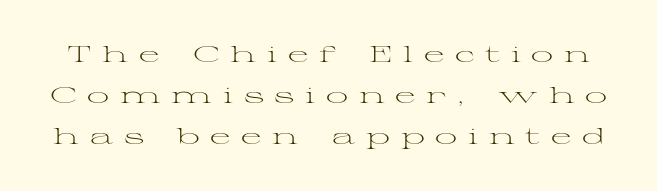
Designer's note — italics off, roman on. Is the letter spacing exaggerated? Yes — the characters are pushed far apart. The glyphs are unaccompanied by any horizontal stroke below them. The weight tops out at a normal text grade.
